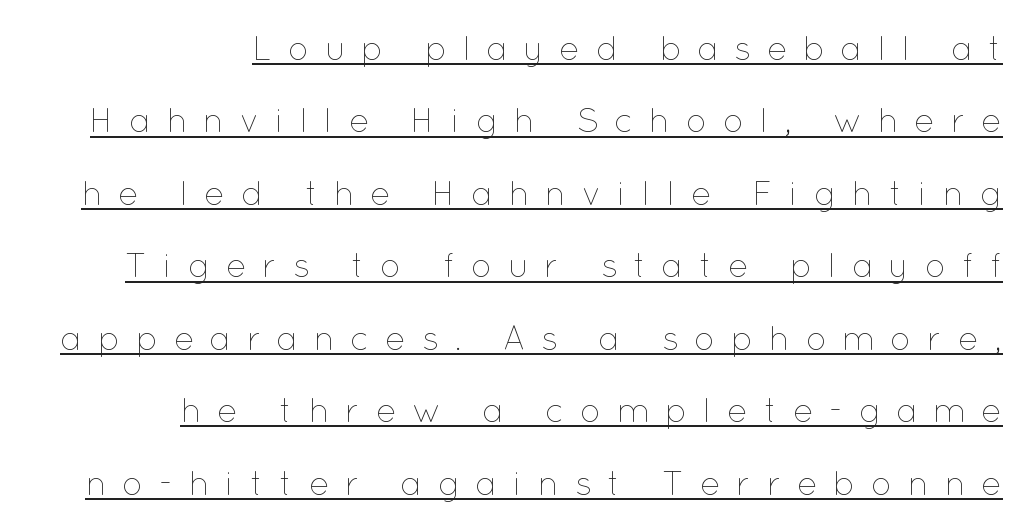
Q: Is the text bold? A: No.
Q: Is the text italic (slanted)? A: No, it is upright.
Q: Is the text underlined? A: Yes.
Q: How is the paragraph aligned? A: Right-aligned.
Q: Is the spacing between letters normal or unusually wide? A: Unusually wide.
Q: Is the spacing between lines tight, normal or loose? A: Loose.
Q: Width (condensed, normal, or wide)? A: Normal.
Q: Stroke contrast? A: Low.
Q: x-height? A: Medium.
Q: Monospaced? A: No.
